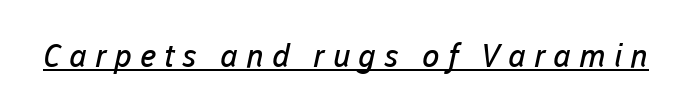
{"serif": "no", "bold": "no", "weight": "regular", "width": "normal", "stroke_contrast": "low", "x_height": "medium", "monospaced": "no", "underline": "yes", "letter_spacing": "wide", "letter_spacing_em": 0.25, "glyph_px": 32}
